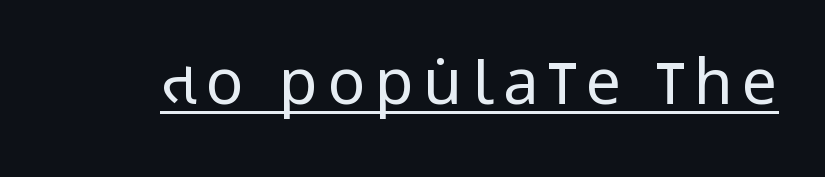
Stems and bowls with no extra thickness — not bold. The face used here is proportionally spaced, like ordinary book or web type. Students, observe the line beneath the letters — that is underlining. This is sans-serif lettering, the kind often seen on screens and signage. This is roman type, the default non-slanted kind.
